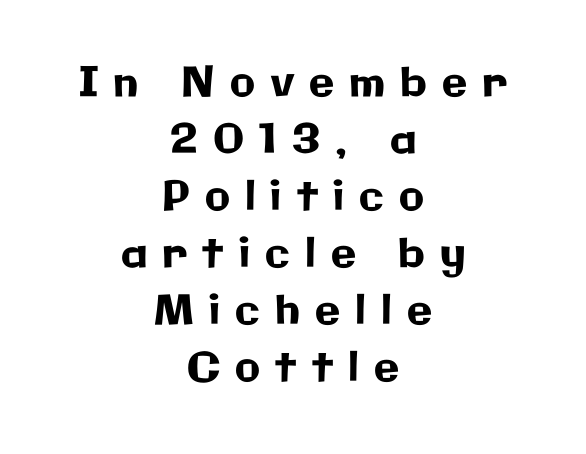
The image shows 41 px sans-serif type, upright; set centered, normal line spacing (1.39x), unusually wide letter spacing (+0.37 em), not underlined; low stroke contrast and a medium x-height.
